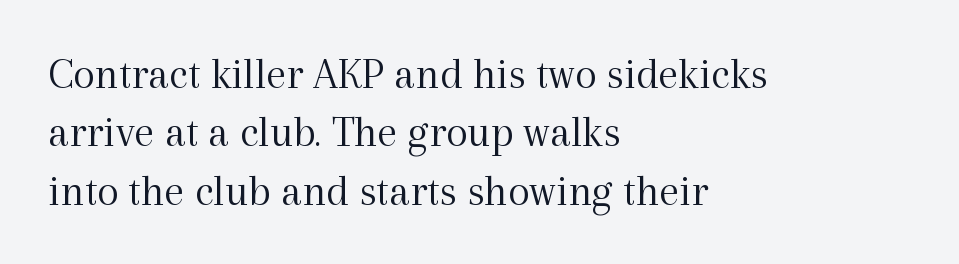
{"serif": "yes", "italic": "no", "bold": "no", "weight": "light", "width": "normal", "x_height": "medium", "monospaced": "no", "underline": "no", "align": "left", "line_spacing": "normal", "line_spacing_ratio": 1.3, "letter_spacing": "normal", "letter_spacing_em": 0.0, "glyph_px": 45}
